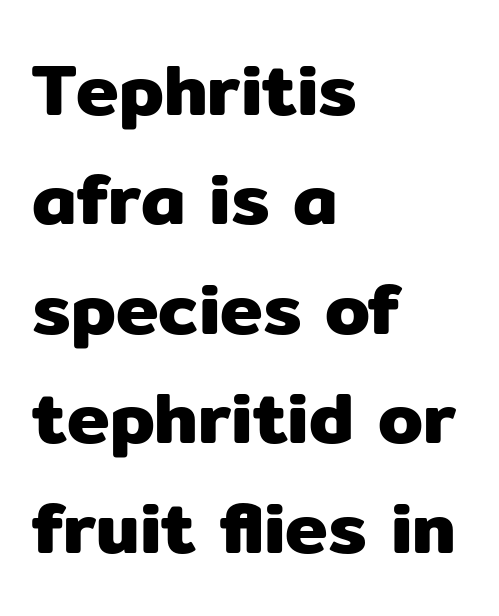
The image shows 72 px sans-serif type, upright; set left-aligned, normal line spacing (1.52x), normal letter spacing, not underlined; low stroke contrast and a medium x-height.
